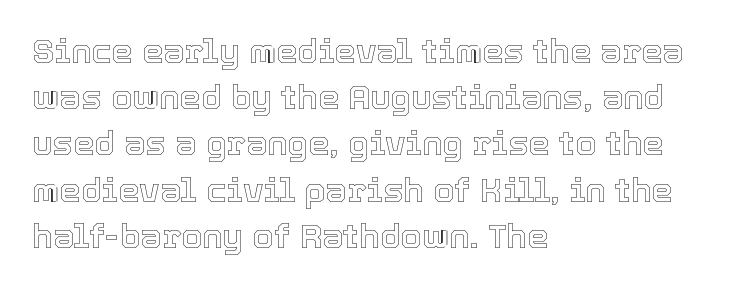
Q: Is the text italic (slanted)? A: No, it is upright.
Q: Is the text underlined? A: No.
Q: How is the paragraph aligned? A: Left-aligned.
Q: Is the spacing between letters normal or unusually wide? A: Normal.
Q: Is the spacing between lines tight, normal or loose? A: Normal.
Q: Width (condensed, normal, or wide)? A: Normal.
Q: x-height? A: Medium.
Q: Monospaced? A: No.
